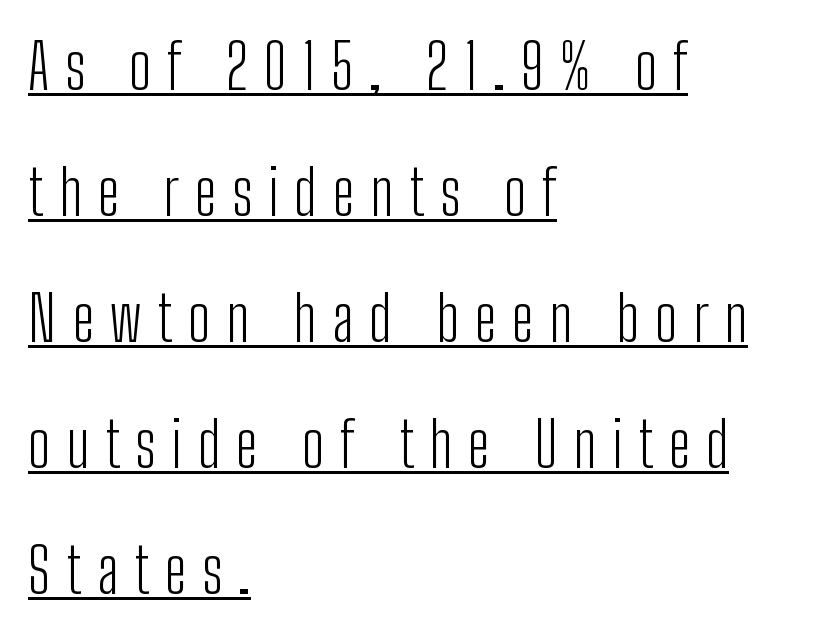
The image shows 63 px light, condensed sans-serif type, upright; set left-aligned, loose line spacing (2.0x), unusually wide letter spacing (+0.25 em), underlined; low stroke contrast and a medium x-height.
